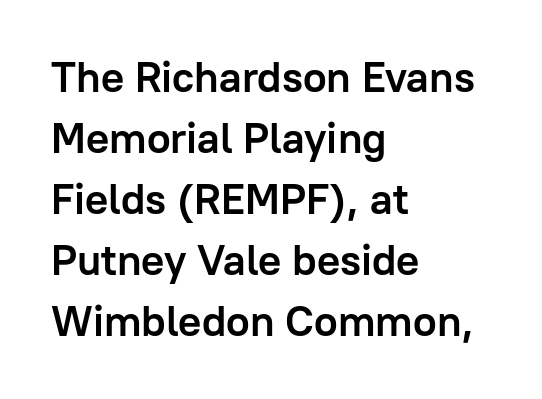
The image shows 43 px semibold sans-serif type, upright; set left-aligned, normal line spacing (1.42x), normal letter spacing, not underlined; low stroke contrast and a medium x-height.
